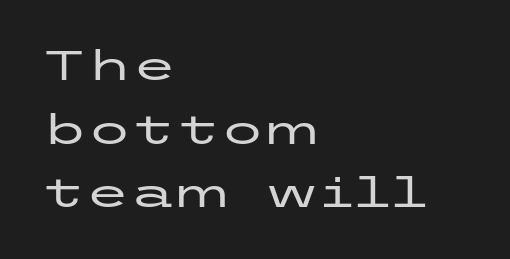
Q: Is the text italic (slanted)? A: No, it is upright.
Q: Is the typeface a serif or a sans-serif typeface? A: Sans-serif.
Q: Is the text underlined? A: No.
Q: How is the paragraph aligned? A: Left-aligned.
Q: Is the spacing between letters normal or unusually wide? A: Normal.
Q: Is the spacing between lines tight, normal or loose? A: Normal.
Q: Width (condensed, normal, or wide)? A: Wide.
Q: Stroke contrast? A: Low.
Q: x-height? A: Medium.
